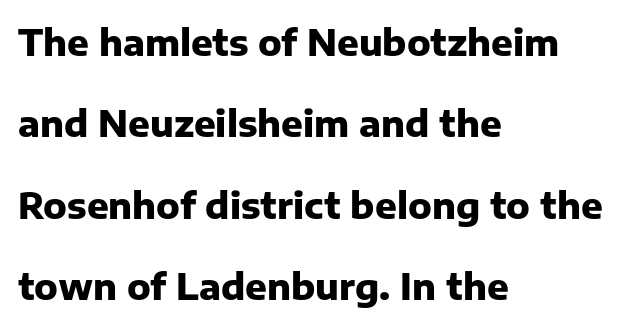
Type style note: lacks serifs. Leading is clearly above the norm, producing a sparse column. In terms of posture, this sample is upright. The rendering keeps characters at their native spacing.
